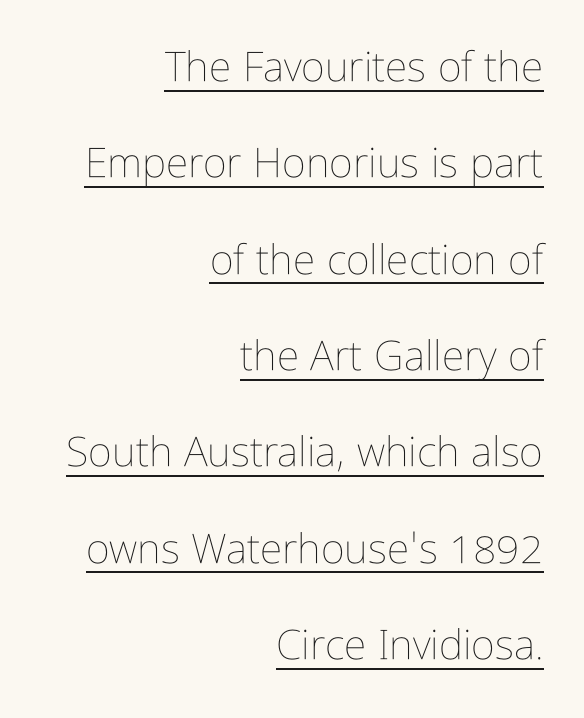
Q: Is the text bold? A: No.
Q: Is the text italic (slanted)? A: No, it is upright.
Q: Is the text underlined? A: Yes.
Q: How is the paragraph aligned? A: Right-aligned.
Q: Is the spacing between letters normal or unusually wide? A: Normal.
Q: Is the spacing between lines tight, normal or loose? A: Loose.
Q: Width (condensed, normal, or wide)? A: Condensed.
Q: Stroke contrast? A: Low.
Q: x-height? A: Medium.
Q: Monospaced? A: No.
